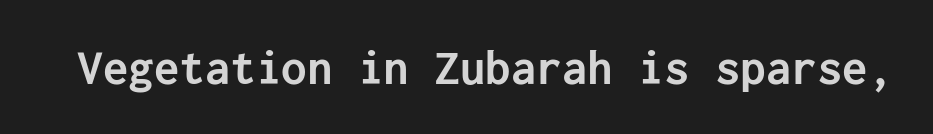
{"serif": "no", "italic": "no", "bold": "yes", "weight": "semibold", "width": "normal", "stroke_contrast": "low", "x_height": "medium", "underline": "no", "letter_spacing": "normal", "letter_spacing_em": 0.0, "glyph_px": 51}
